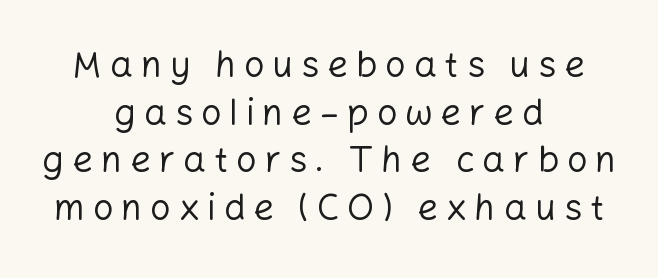
The image shows 36 px regular-weight sans-serif type, upright; set centered, normal line spacing (1.32x), unusually wide letter spacing (+0.22 em), not underlined; low stroke contrast and a medium x-height.
